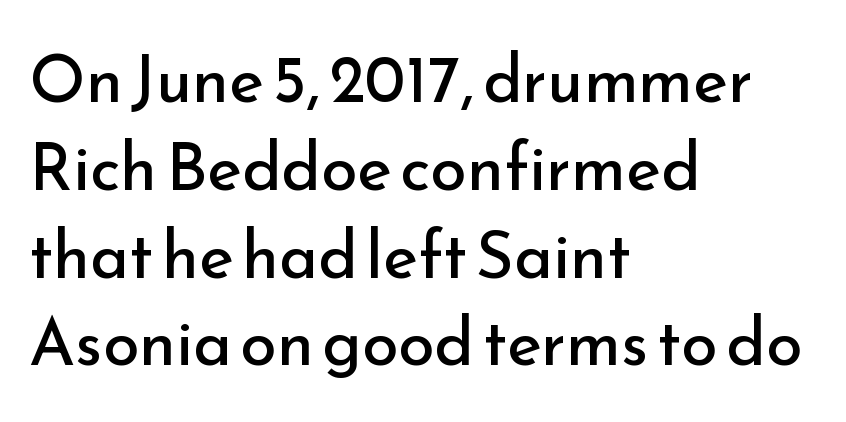
The image shows 66 px regular-weight sans-serif type, upright; set left-aligned, normal line spacing (1.33x), normal letter spacing, not underlined; low stroke contrast and a small x-height.
